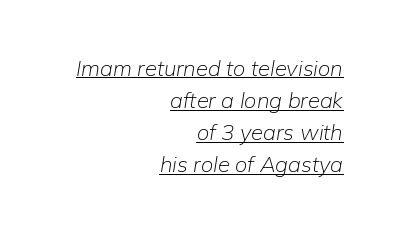
The image shows 22 px text type, italic (leaning right); set right-aligned, normal line spacing (1.46x), normal letter spacing, underlined.
